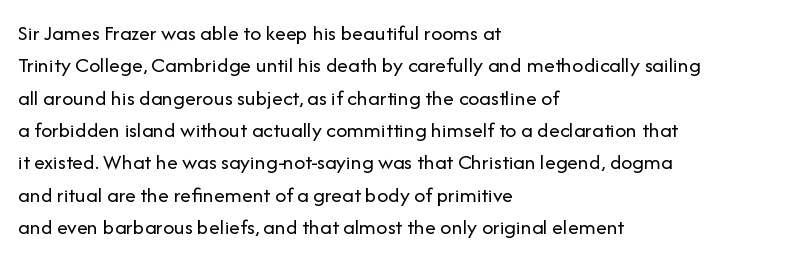
{"italic": "no", "bold": "no", "underline": "no", "align": "left", "line_spacing": "normal", "line_spacing_ratio": 1.47, "letter_spacing": "normal", "letter_spacing_em": 0.0, "glyph_px": 22}
